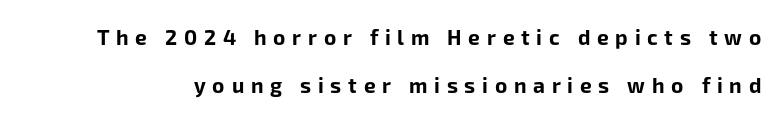
The letters are spread apart with noticeably loose tracking. Glance below the letters and you will spot only blank space. Typesetter's note: full bold, strokes at maximum text heaviness. Every stem runs plumb, perpendicular to the baseline. The line-height multiplier appears high, well above default.
